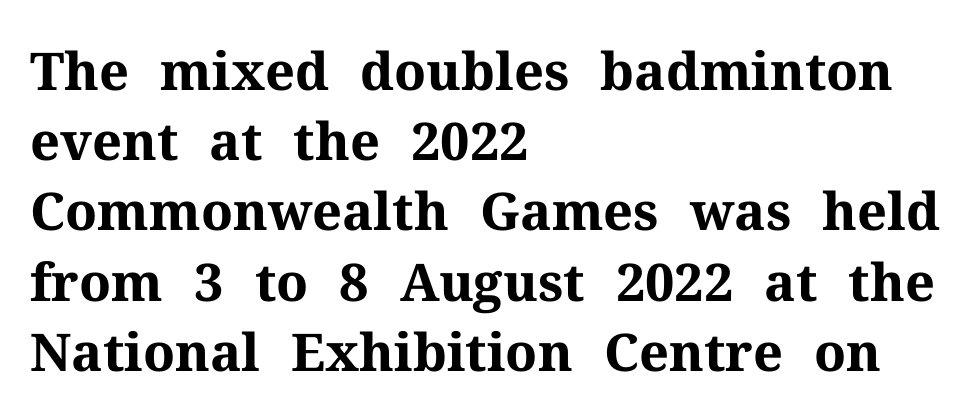
The image shows 52 px bold serif type, upright; set left-aligned, normal line spacing (1.35x), normal letter spacing, not underlined; medium stroke contrast and a medium x-height.
